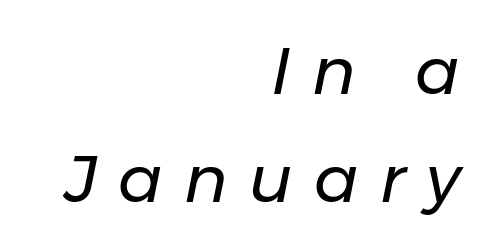
{"italic": "yes", "lean": "right", "slant_degrees": 11, "bold": "no", "weight": "regular", "width": "normal", "stroke_contrast": "low", "x_height": "medium", "monospaced": "no", "underline": "no", "align": "right", "line_spacing": "normal", "line_spacing_ratio": 1.64, "letter_spacing": "wide", "letter_spacing_em": 0.32, "glyph_px": 66}
